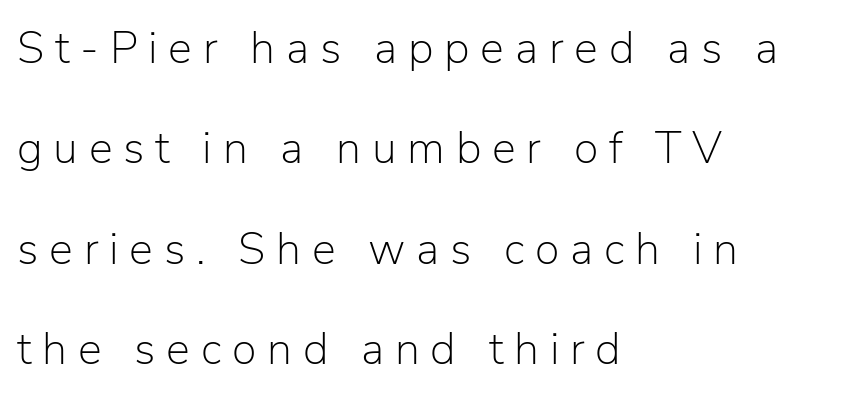
Line starts are locked; line ends wander. The typography opts for an upright posture over an oblique one. The rendering shows plain stroke endings on the letterforms — a sans-serif design. Think of a printed novel: that variable character pitch is what you see here. Successive baselines arrive slowly, with a big drop between each.
